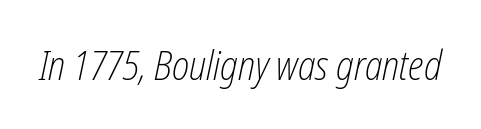
The image shows 40 px light, condensed type, italic (leaning right); set normal letter spacing, not underlined; low stroke contrast and a medium x-height.
